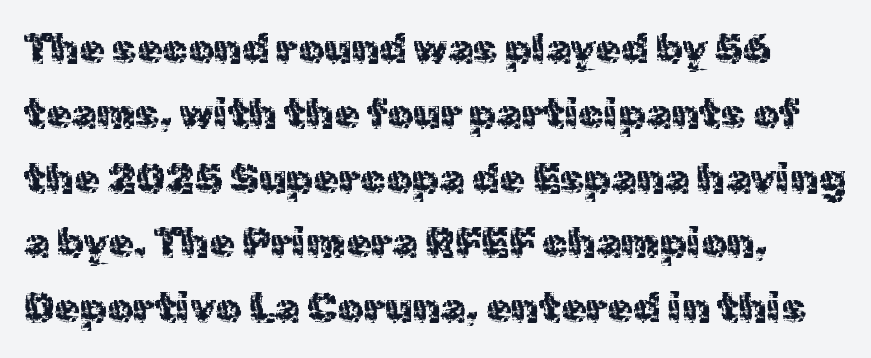
{"serif": "no", "italic": "no", "bold": "no", "weight": "regular", "width": "normal", "x_height": "medium", "monospaced": "no", "underline": "no", "line_spacing": "normal", "line_spacing_ratio": 1.58, "letter_spacing": "normal", "letter_spacing_em": 0.0, "glyph_px": 41}
